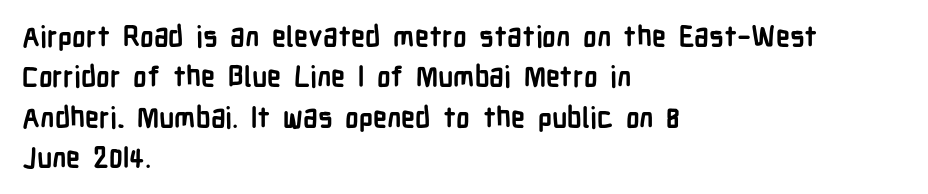
Typeset ragged right — the left edge is the straight one. Is this a fixed-width face? No — the glyphs have proportional, varying widths. The vertical gap from one line to the next is medium. The font's upright variant was chosen for this text. Bare-footed words on every line. The face used here is a sans, in the tradition of grotesques and geometrics.
